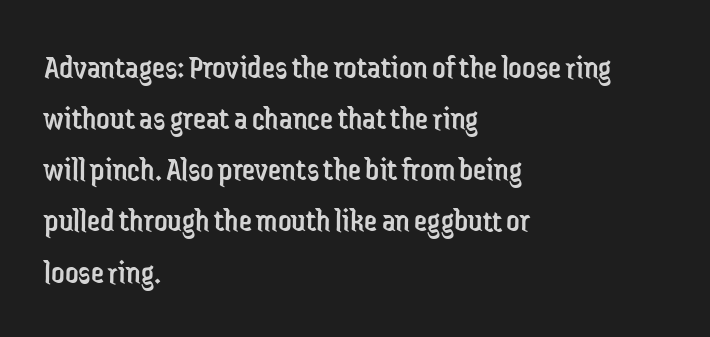
The designer left line spacing at the default. The specimen reads as upright at a glance. The passage shown is not bold in any degree. These lines are rendered in a variable-pitch font.
